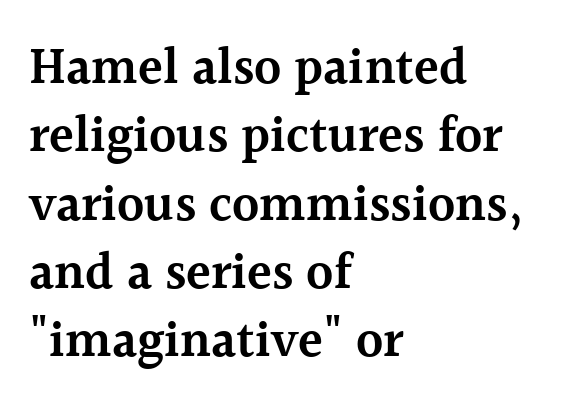
The image shows 51 px semibold serif type, upright; set left-aligned, normal line spacing (1.34x), normal letter spacing, not underlined; a medium x-height.
